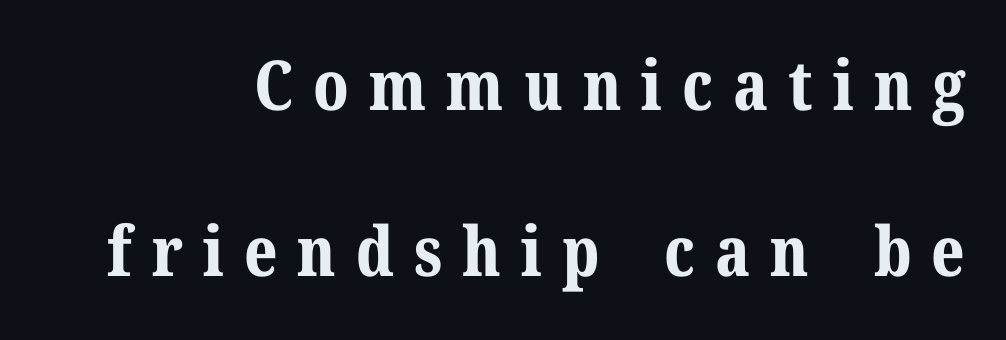
{"serif": "yes", "italic": "no", "bold": "yes", "weight": "bold", "width": "normal", "stroke_contrast": "medium", "x_height": "medium", "monospaced": "no", "underline": "no", "line_spacing": "loose", "line_spacing_ratio": 2.41, "letter_spacing": "wide", "letter_spacing_em": 0.29, "glyph_px": 69}
